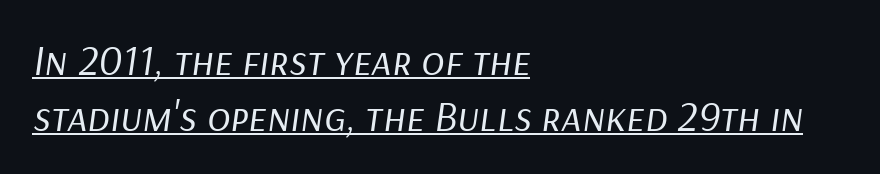
Looking at the ascenders, they clearly lean. Is this a fixed-width face? No — the glyphs have proportional, varying widths. Casual observation: everything's shoved over to the left. Weight: in the light-to-regular range. Does the leading feel generous? No, just average.
